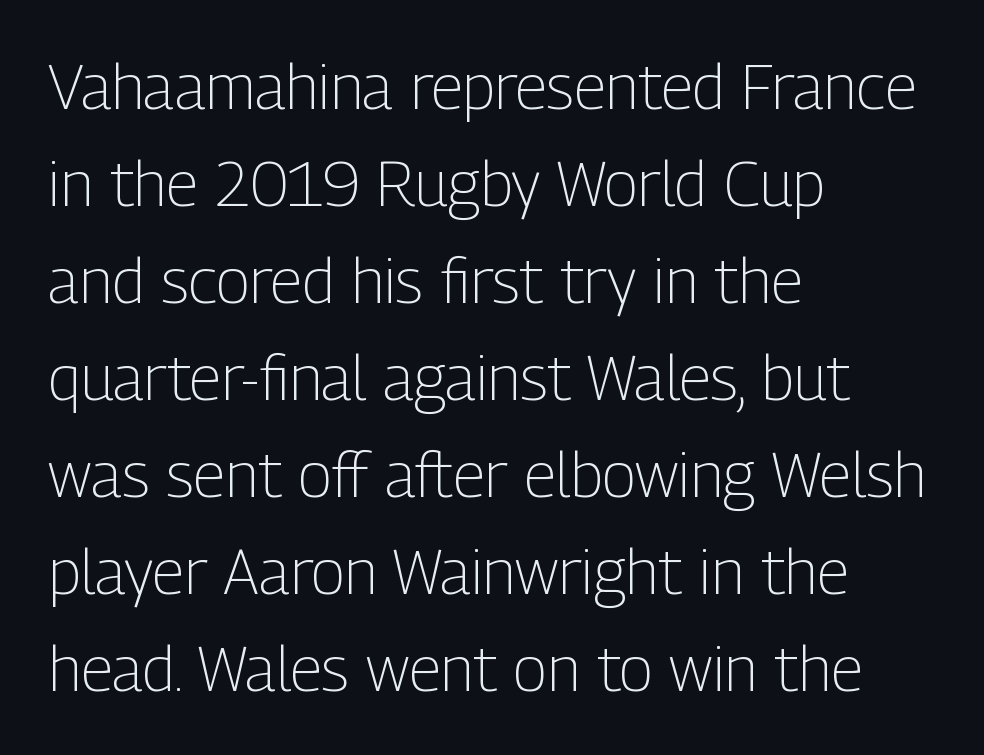
The image shows 63 px light, condensed sans-serif type, upright; set left-aligned, normal line spacing (1.54x), normal letter spacing, not underlined; low stroke contrast and a medium x-height.
